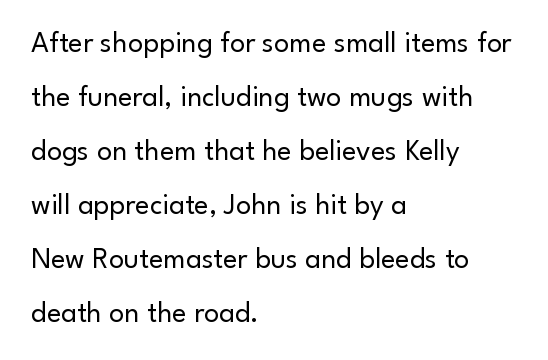
{"serif": "no", "italic": "no", "bold": "no", "weight": "regular", "width": "normal", "stroke_contrast": "low", "x_height": "small", "monospaced": "no", "underline": "no", "align": "left", "line_spacing_ratio": 1.8, "letter_spacing": "normal", "letter_spacing_em": 0.0, "glyph_px": 30}
